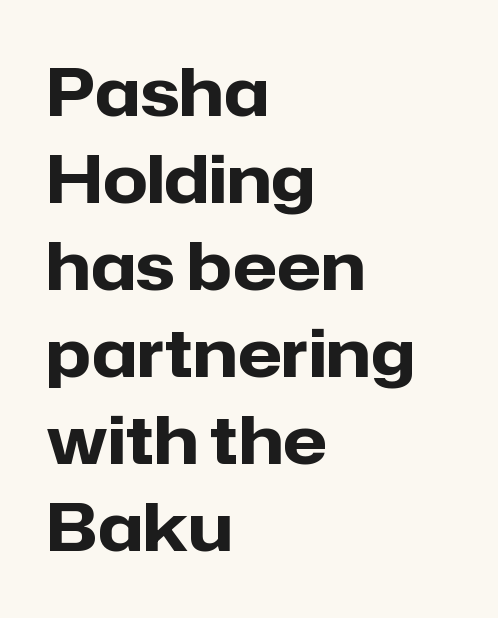
Q: Is the text bold? A: Yes.
Q: Is the text italic (slanted)? A: No, it is upright.
Q: Is the typeface a serif or a sans-serif typeface? A: Sans-serif.
Q: Is the text underlined? A: No.
Q: How is the paragraph aligned? A: Left-aligned.
Q: Is the spacing between letters normal or unusually wide? A: Normal.
Q: Is the spacing between lines tight, normal or loose? A: Normal.
Q: Width (condensed, normal, or wide)? A: Normal.
Q: Stroke contrast? A: Low.
Q: x-height? A: Medium.
Q: Monospaced? A: No.
